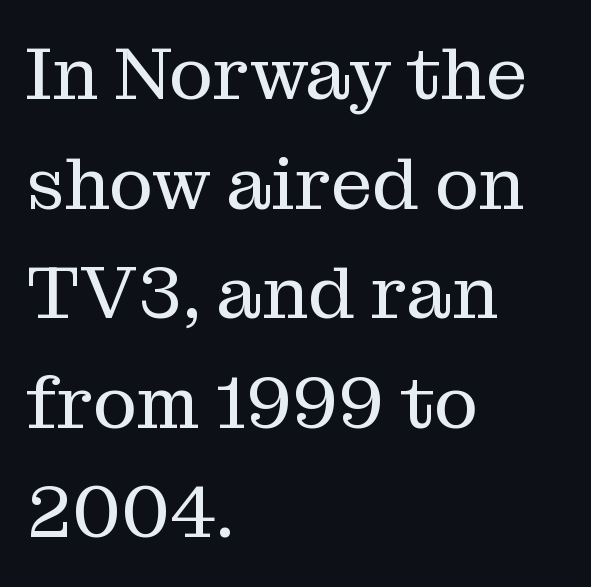
Q: Is the text bold? A: No.
Q: Is the text italic (slanted)? A: No, it is upright.
Q: Is the typeface a serif or a sans-serif typeface? A: Serif.
Q: Is the text underlined? A: No.
Q: How is the paragraph aligned? A: Left-aligned.
Q: Is the spacing between letters normal or unusually wide? A: Normal.
Q: Is the spacing between lines tight, normal or loose? A: Normal.
Q: Width (condensed, normal, or wide)? A: Normal.
Q: Stroke contrast? A: Medium.
Q: x-height? A: Medium.
Q: Monospaced? A: No.
